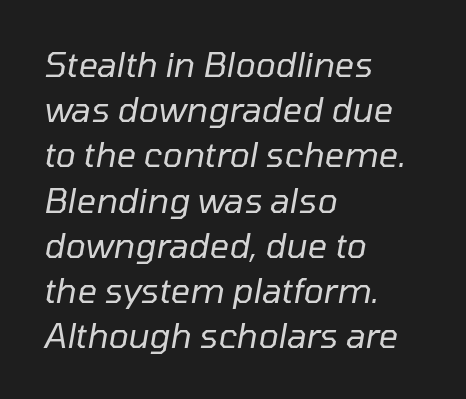
Q: Is the text bold? A: No.
Q: Is the text italic (slanted)? A: Yes, it leans right by about 10 degrees.
Q: Is the text underlined? A: No.
Q: How is the paragraph aligned? A: Left-aligned.
Q: Is the spacing between letters normal or unusually wide? A: Normal.
Q: Is the spacing between lines tight, normal or loose? A: Normal.
Q: Width (condensed, normal, or wide)? A: Normal.
Q: Stroke contrast? A: Low.
Q: x-height? A: Medium.
Q: Monospaced? A: No.
